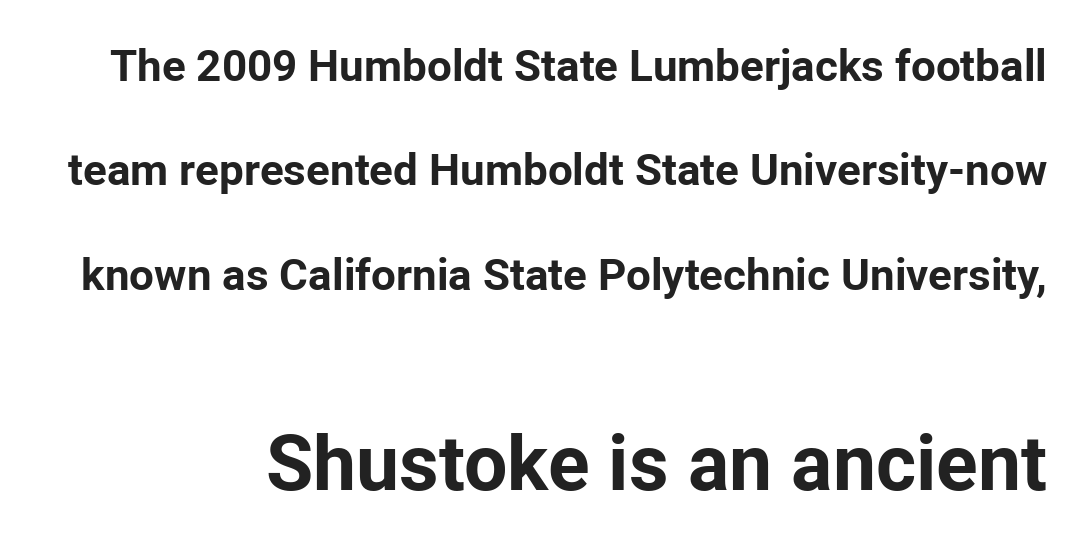
Serifs: no, the terminals of the letterforms are clean. Between these two stacked blocks, the lower one wins on size. Decoration check: the copy has no underline. Looks like regular typesetting: each glyph gets only the width it needs. Ordinary non-slanted type is in use.
